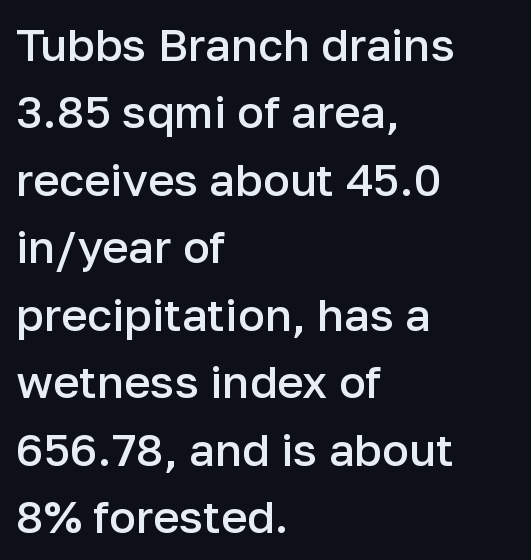
{"serif": "no", "italic": "no", "bold": "semi", "weight": "semibold", "width": "normal", "stroke_contrast": "low", "x_height": "medium", "monospaced": "no", "underline": "no", "align": "left", "line_spacing": "normal", "line_spacing_ratio": 1.5, "letter_spacing": "normal", "letter_spacing_em": 0.0, "glyph_px": 45}
